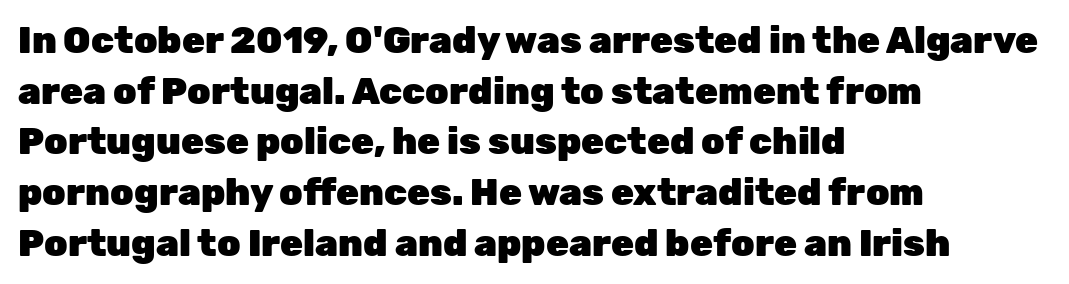
Q: Is the text bold? A: Yes.
Q: Is the text italic (slanted)? A: No, it is upright.
Q: Is the typeface a serif or a sans-serif typeface? A: Sans-serif.
Q: Is the text underlined? A: No.
Q: How is the paragraph aligned? A: Left-aligned.
Q: Is the spacing between letters normal or unusually wide? A: Normal.
Q: Is the spacing between lines tight, normal or loose? A: Normal.
Q: Width (condensed, normal, or wide)? A: Normal.
Q: Stroke contrast? A: Low.
Q: x-height? A: Medium.
Q: Monospaced? A: No.
